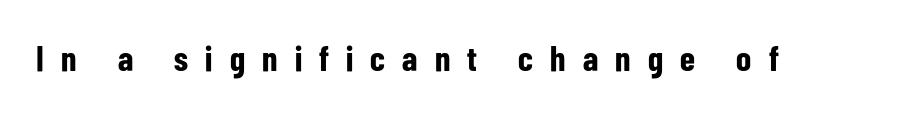
Q: Is the text bold? A: Yes.
Q: Is the text italic (slanted)? A: No, it is upright.
Q: Is the typeface a serif or a sans-serif typeface? A: Sans-serif.
Q: Is the text underlined? A: No.
Q: Is the spacing between letters normal or unusually wide? A: Unusually wide.
Q: Width (condensed, normal, or wide)? A: Condensed.
Q: Stroke contrast? A: Low.
Q: x-height? A: Medium.
Q: Monospaced? A: No.
